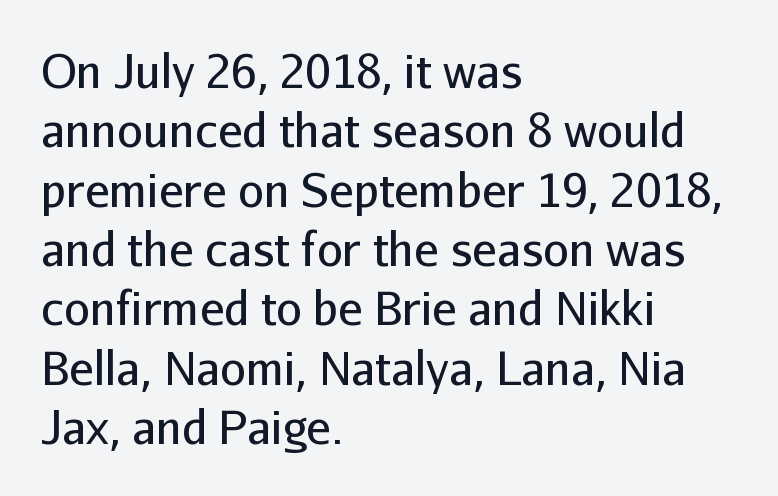
{"serif": "no", "italic": "no", "bold": "no", "weight": "regular", "width": "normal", "stroke_contrast": "low", "x_height": "medium", "monospaced": "no", "underline": "no", "align": "left", "line_spacing": "normal", "line_spacing_ratio": 1.29, "letter_spacing": "normal", "letter_spacing_em": 0.0, "glyph_px": 46}
